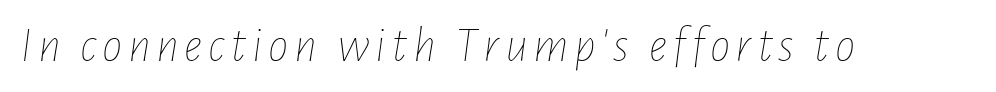
Q: Is the text bold? A: No.
Q: Is the text italic (slanted)? A: Yes, it leans right by about 7 degrees.
Q: Is the text underlined? A: No.
Q: Width (condensed, normal, or wide)? A: Condensed.
Q: Stroke contrast? A: Low.
Q: x-height? A: Medium.
Q: Monospaced? A: No.
